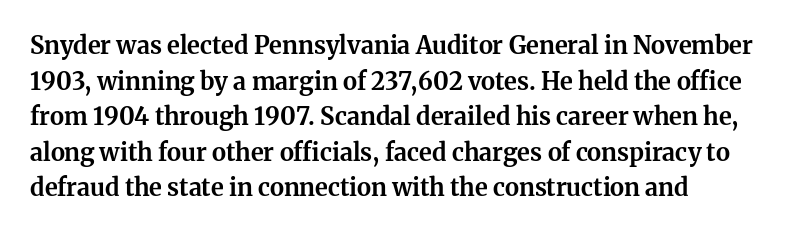
As a designer I'd log this as weight 700, bold. Words float on clear page, feet unadorned. The type is set solid horizontally, with unmodified tracking. Posture: vertical. These lines sit exactly where default settings would place them.
